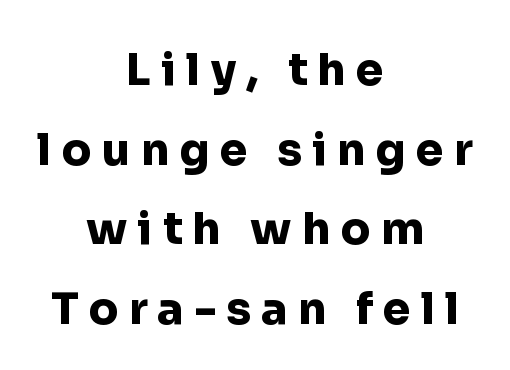
Q: Is the text bold? A: Yes.
Q: Is the text italic (slanted)? A: No, it is upright.
Q: Is the typeface a serif or a sans-serif typeface? A: Sans-serif.
Q: Is the text underlined? A: No.
Q: How is the paragraph aligned? A: Centered.
Q: Is the spacing between letters normal or unusually wide? A: Unusually wide.
Q: Width (condensed, normal, or wide)? A: Normal.
Q: Stroke contrast? A: Low.
Q: x-height? A: Medium.
Q: Monospaced? A: No.
